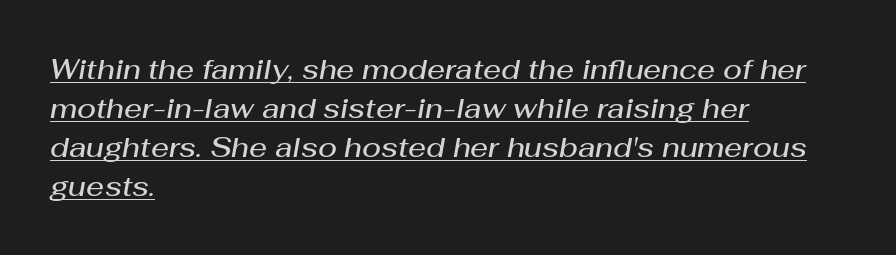
{"italic": "yes", "lean": "right", "slant_degrees": 10, "bold": "semi", "weight": "semibold", "width": "normal", "stroke_contrast": "medium", "x_height": "medium", "monospaced": "no", "underline": "yes", "align": "left", "line_spacing": "normal", "line_spacing_ratio": 1.39, "letter_spacing": "normal", "letter_spacing_em": 0.0, "glyph_px": 28}
